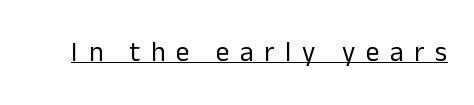
{"italic": "no", "bold": "no", "underline": "yes", "letter_spacing": "wide", "letter_spacing_em": 0.4, "glyph_px": 27}
